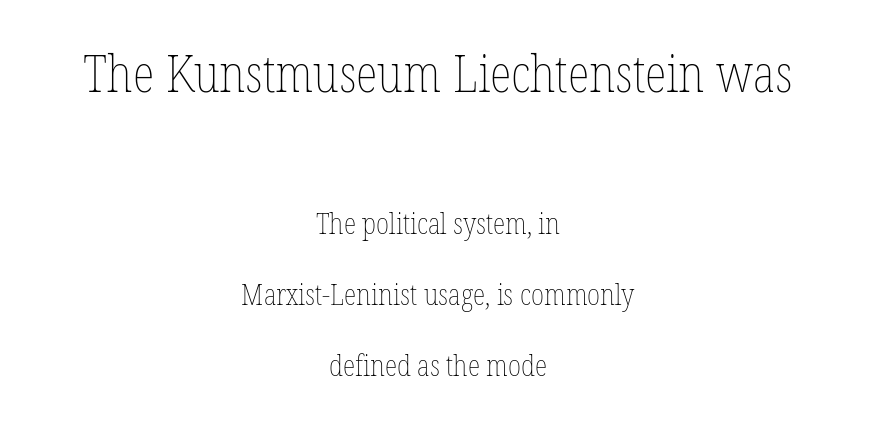
The image shows 51 px thin, condensed type, upright; set centered, loose line spacing (2.45x), normal letter spacing, not underlined; the first (top) block is 1.76x larger; low stroke contrast and a medium x-height.
